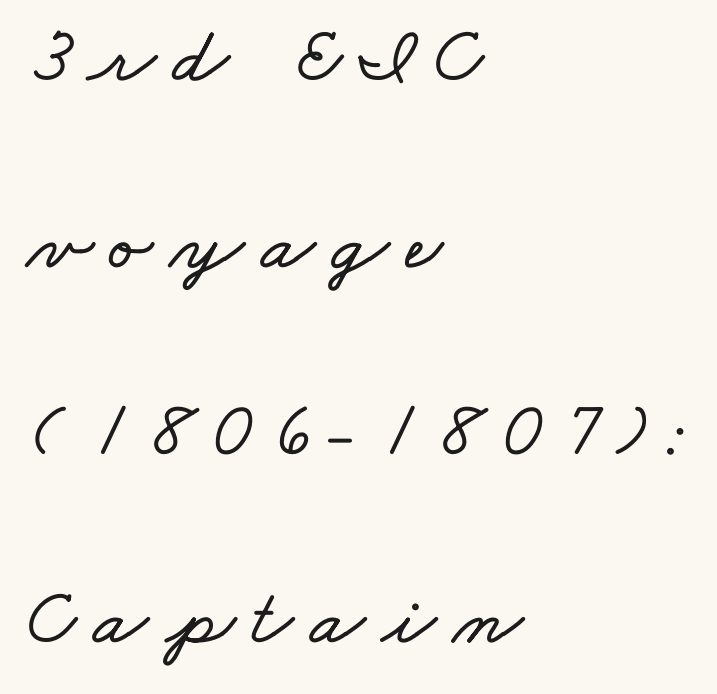
Every row of glyphs begins at an identical x-position on the left. Glyph-to-glyph distance is far greater than everyday printed text. These lines are rendered in a variable-pitch font. These lines stand farther apart than default settings would place them.
